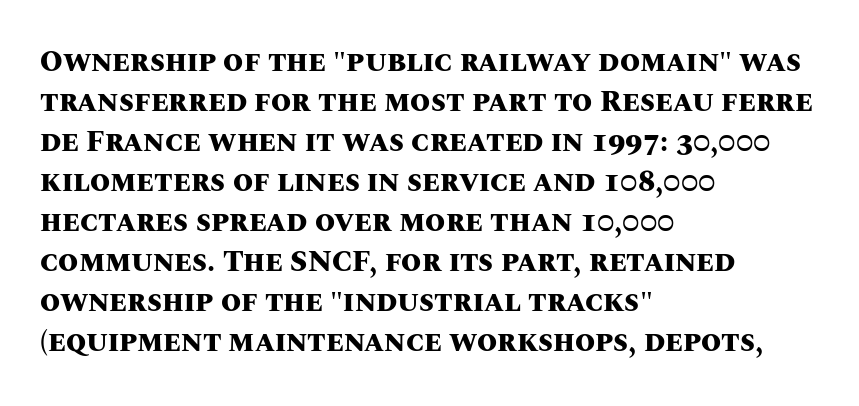
The image shows 29 px heavy type, upright; set left-aligned, normal line spacing (1.38x), normal letter spacing, not underlined; medium stroke contrast and a large x-height.
